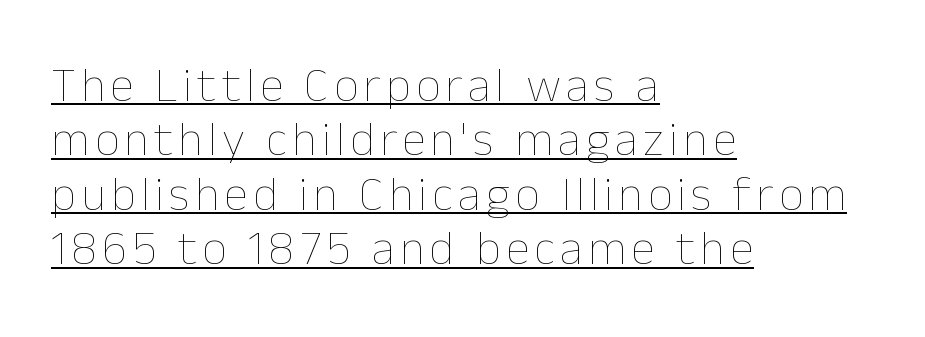
This is not heavy type; no bold has been used. These lines were composed using upright roman letters. Very little white space separates one row of letters from the next. The specimen includes a rule beneath the text block's lines.
